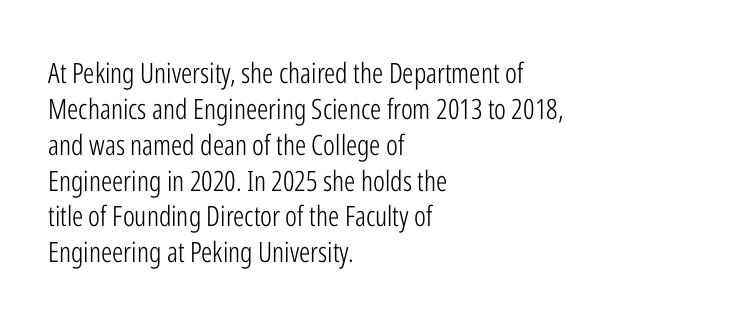
Q: Is the text bold? A: No.
Q: Is the text italic (slanted)? A: No, it is upright.
Q: Is the typeface a serif or a sans-serif typeface? A: Sans-serif.
Q: Is the text underlined? A: No.
Q: How is the paragraph aligned? A: Left-aligned.
Q: Is the spacing between letters normal or unusually wide? A: Normal.
Q: Is the spacing between lines tight, normal or loose? A: Normal.
Q: Width (condensed, normal, or wide)? A: Condensed.
Q: Stroke contrast? A: Low.
Q: x-height? A: Medium.
Q: Monospaced? A: No.
